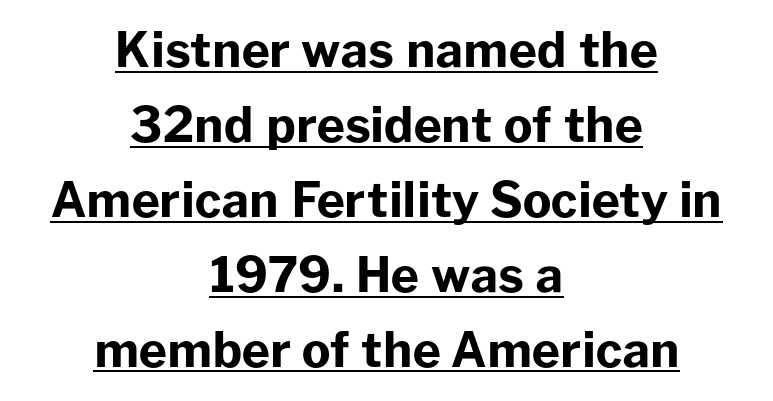
The image shows 48 px bold sans-serif type, upright; set centered, normal line spacing (1.56x), normal letter spacing, underlined; low stroke contrast and a medium x-height.
